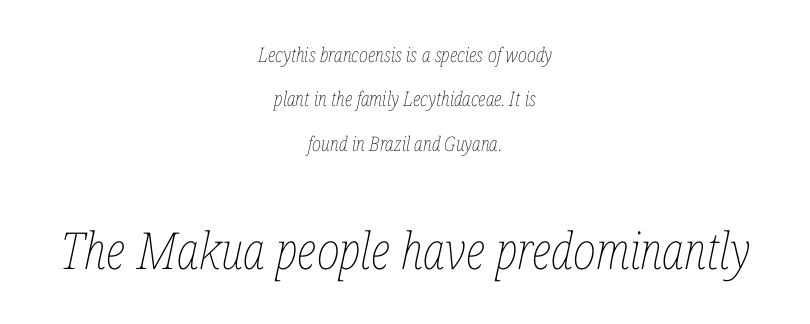
{"italic": "yes", "lean": "right", "slant_degrees": 12, "bold": "no", "weight": "thin", "width": "condensed", "stroke_contrast": "low", "x_height": "medium", "monospaced": "no", "underline": "no", "align": "center", "line_spacing": "loose", "line_spacing_ratio": 2.22, "letter_spacing": "normal", "letter_spacing_em": 0.0, "larger_block": "second", "size_ratio": 2.55, "glyph_px": 51}
